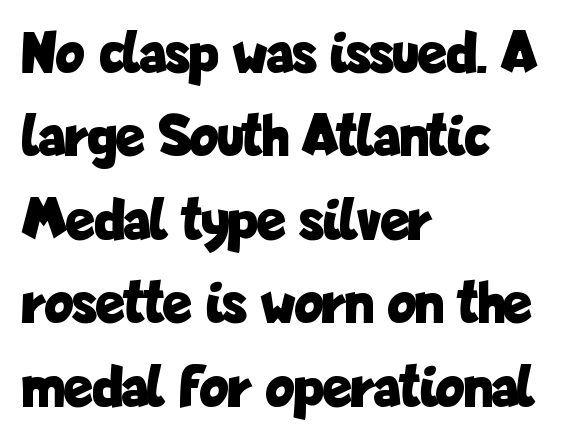
Q: Is the text bold? A: Yes.
Q: Is the text italic (slanted)? A: No, it is upright.
Q: Is the typeface a serif or a sans-serif typeface? A: Sans-serif.
Q: Is the text underlined? A: No.
Q: How is the paragraph aligned? A: Left-aligned.
Q: Is the spacing between letters normal or unusually wide? A: Normal.
Q: Is the spacing between lines tight, normal or loose? A: Normal.
Q: Width (condensed, normal, or wide)? A: Condensed.
Q: Stroke contrast? A: Low.
Q: x-height? A: Medium.
Q: Monospaced? A: No.
